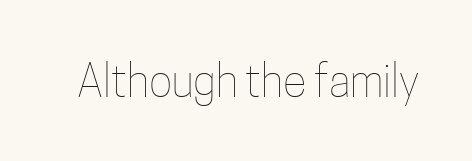
The image shows 44 px thin, condensed type, upright; set normal letter spacing, not underlined; low stroke contrast and a medium x-height.
